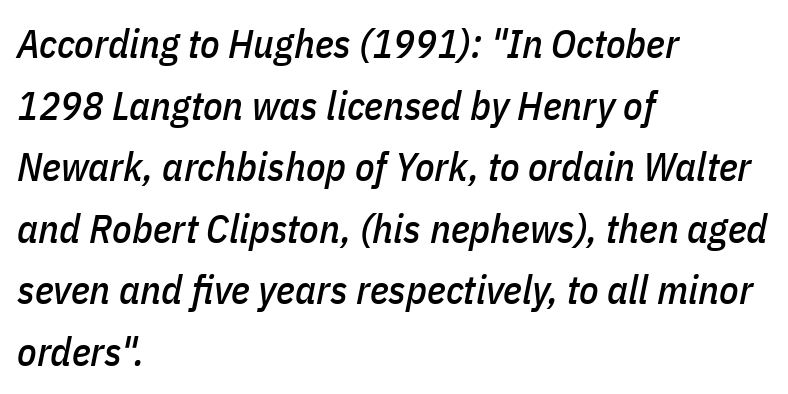
Q: Is the text italic (slanted)? A: Yes, it leans right by about 11 degrees.
Q: Is the text underlined? A: No.
Q: How is the paragraph aligned? A: Left-aligned.
Q: Is the spacing between letters normal or unusually wide? A: Normal.
Q: Is the spacing between lines tight, normal or loose? A: Normal.
Q: Width (condensed, normal, or wide)? A: Condensed.
Q: Stroke contrast? A: Low.
Q: x-height? A: Medium.
Q: Monospaced? A: No.
